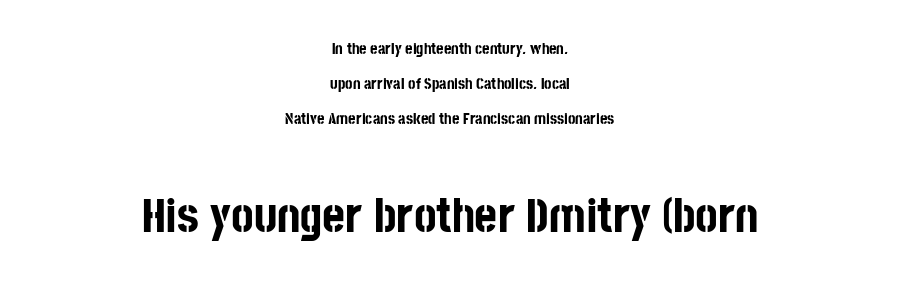
The image shows 49 px bold, condensed sans-serif type, upright; set centered, loose line spacing (2.18x), normal letter spacing, not underlined; the second (bottom) block is 3.06x larger; low stroke contrast and a large x-height.
